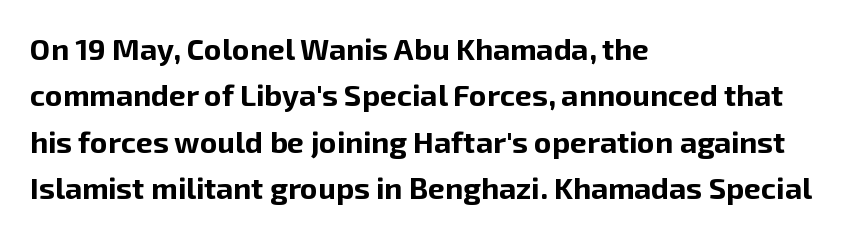
The image shows 30 px bold sans-serif type, upright; set left-aligned, normal line spacing (1.55x), normal letter spacing, not underlined; low stroke contrast and a medium x-height.
